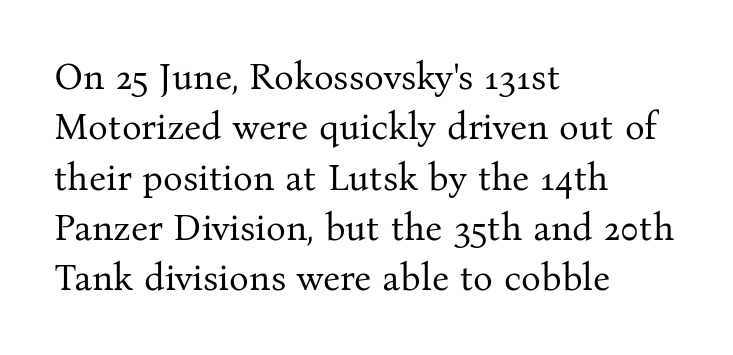
{"serif": "yes", "italic": "no", "bold": "no", "weight": "regular", "width": "normal", "stroke_contrast": "medium", "x_height": "medium", "monospaced": "no", "underline": "no", "align": "left", "line_spacing": "normal", "line_spacing_ratio": 1.36, "letter_spacing": "normal", "letter_spacing_em": 0.0, "glyph_px": 37}
